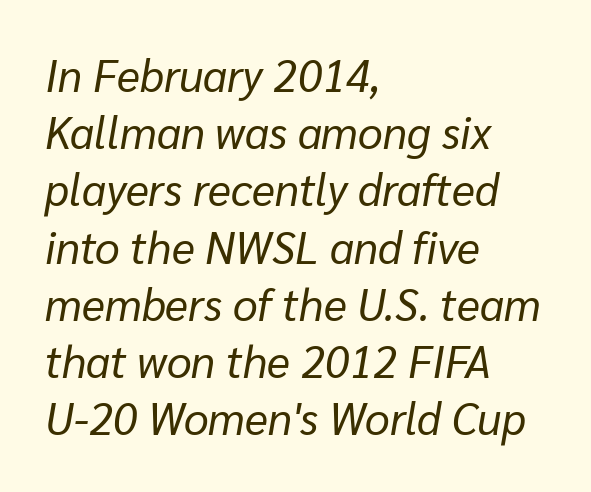
These lines are set flush left with a ragged right edge. Italic: yes, the glyphs are oblique. Evenly set lines give the paragraph a standard silhouette. Caption: face not bold, strokes unweighted. There is no visible air inserted between adjacent glyphs. Note the varied advance widths — an 'i' is clearly narrower than an 'm'.
